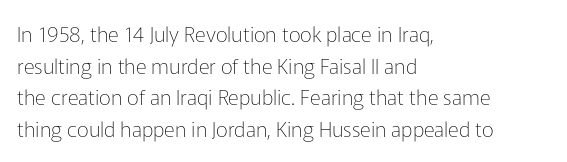
{"italic": "no", "bold": "no", "underline": "no", "align": "left", "line_spacing": "normal", "line_spacing_ratio": 1.51, "letter_spacing": "normal", "letter_spacing_em": 0.0, "glyph_px": 21}
